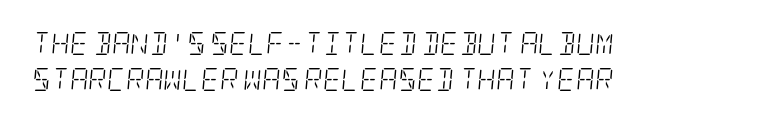
Type without underlining. Is the type heavy? It reads as light-to-regular instead. Nothing unusual about the tracking: characters are spaced as the font intends. The glyphs look as if they've been sheared to an angle. Each line starts at the same left margin while the right side varies.
